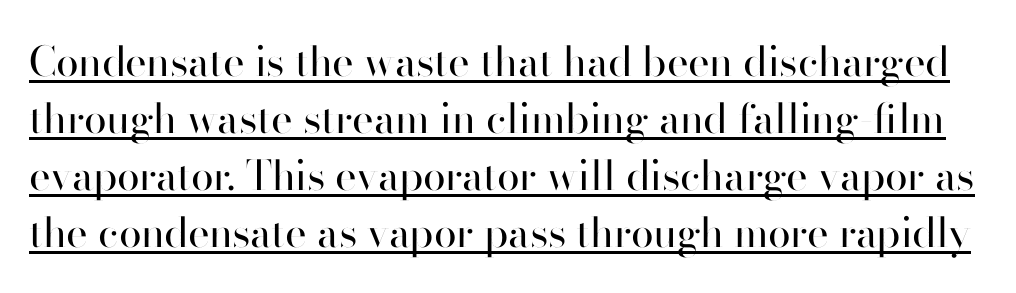
Are there feet on the stems? There aren't — it's a sans. This sample has the flowing, uneven cadence of proportional lettering. Leading matches the norm, producing a regular column. Stroke thickness stays within the range of a standard reading face or lighter.
